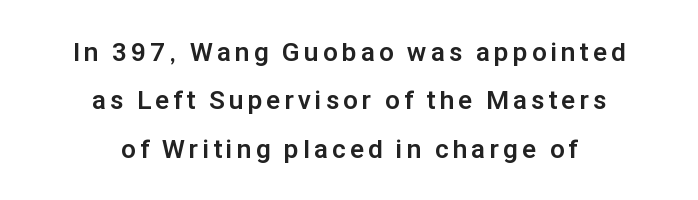
{"italic": "no", "bold": "yes", "underline": "no", "align": "center", "line_spacing_ratio": 1.86, "glyph_px": 26}
